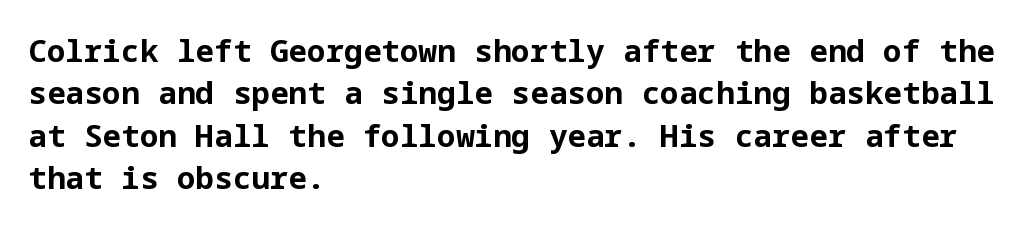
{"serif": "no", "italic": "no", "bold": "yes", "weight": "bold", "width": "normal", "stroke_contrast": "low", "x_height": "medium", "underline": "no", "align": "left", "line_spacing": "normal", "line_spacing_ratio": 1.37, "letter_spacing": "normal", "letter_spacing_em": 0.0, "glyph_px": 31}
